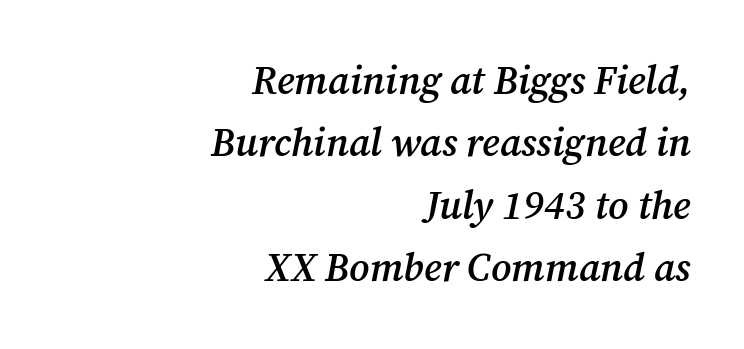
Q: Is the text bold? A: Semi-bold.
Q: Is the text italic (slanted)? A: Yes, it leans right by about 12 degrees.
Q: Is the typeface a serif or a sans-serif typeface? A: Serif.
Q: Is the text underlined? A: No.
Q: How is the paragraph aligned? A: Right-aligned.
Q: Is the spacing between letters normal or unusually wide? A: Normal.
Q: Is the spacing between lines tight, normal or loose? A: Normal.
Q: Width (condensed, normal, or wide)? A: Normal.
Q: Stroke contrast? A: Medium.
Q: x-height? A: Medium.
Q: Monospaced? A: No.
